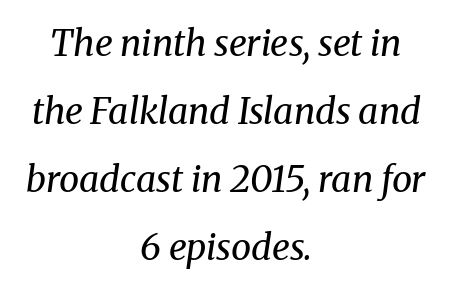
{"serif": "yes", "italic": "yes", "lean": "right", "slant_degrees": 8, "bold": "no", "weight": "regular", "width": "normal", "stroke_contrast": "medium", "x_height": "medium", "monospaced": "no", "underline": "no", "align": "center", "line_spacing_ratio": 1.89, "letter_spacing": "normal", "letter_spacing_em": 0.0, "glyph_px": 36}
